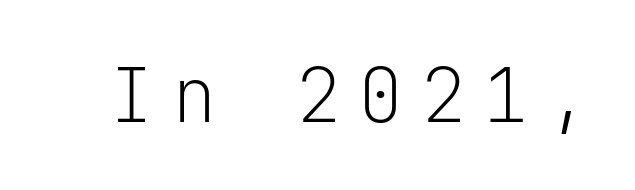
{"serif": "no", "italic": "no", "bold": "no", "weight": "light", "width": "normal", "stroke_contrast": "low", "x_height": "medium", "monospaced": "yes", "underline": "no", "letter_spacing": "wide", "letter_spacing_em": 0.23, "glyph_px": 75}
